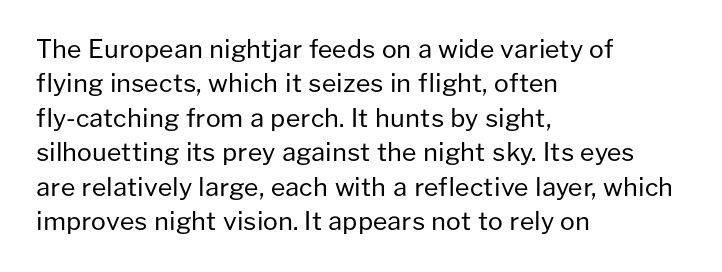
Spacing between characters is what you'd get straight out of the box. The passage shown is not underscored anywhere. The lines in this sample share a left origin and differ only in where they stop. The lines sit at an ordinary, default distance from one another. Is the type heavy? It reads as light-to-regular instead.
